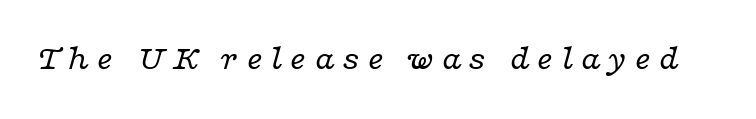
The image shows 35 px regular-weight, wide serif type, italic (leaning right); set not underlined; low stroke contrast and a medium x-height.
